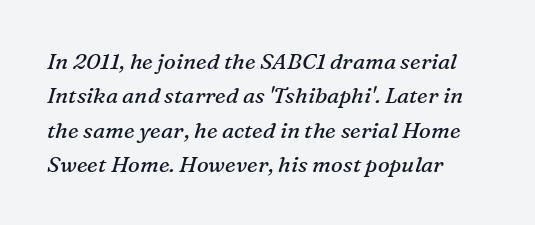
Every row of glyphs begins at an identical x-position on the left. Look at the tracking — it's just the regular setting, nothing added. The passage shown leans; its letterforms are oblique. Successive baselines arrive at the customary interval.
